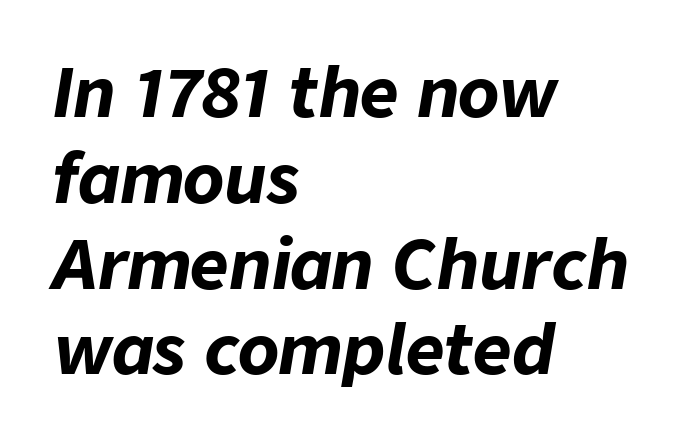
The letters are bold, with thick, heavy strokes. Line spacing here is normal. Proportional: the letters do not fall into vertical columns. These lines stack with their left ends in a neat column. The baseline area is clear. The passage shown has conventional tracking throughout.
